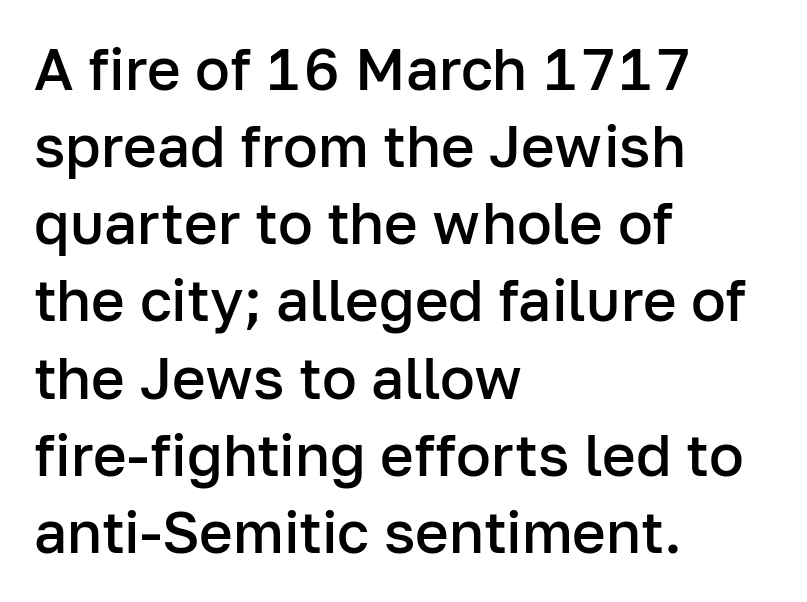
The strip under each line holds only bare page. The font family rendered here belongs to the sans-serif group. Posture: upright roman. Each letter keeps its own natural width here, so spacing adapts to shape. Stems and bowls a touch heavier than normal — semibold. A typesetter would call this leading conventional body-copy spacing.
